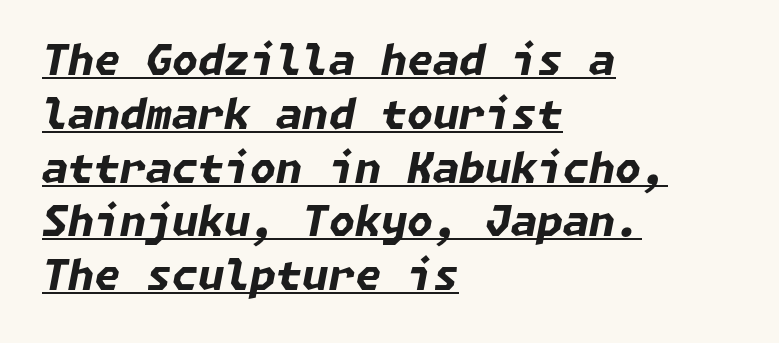
You'd pick this weight for a headline — it's a proper bold. The glyphs look as if they've been sheared to an angle. The gaps between neighbouring characters are ordinary and unremarkable. The leading is moderate, giving the passage an even texture. Every row of glyphs begins at an identical x-position on the left. The rendering uses the underline text-decoration.
